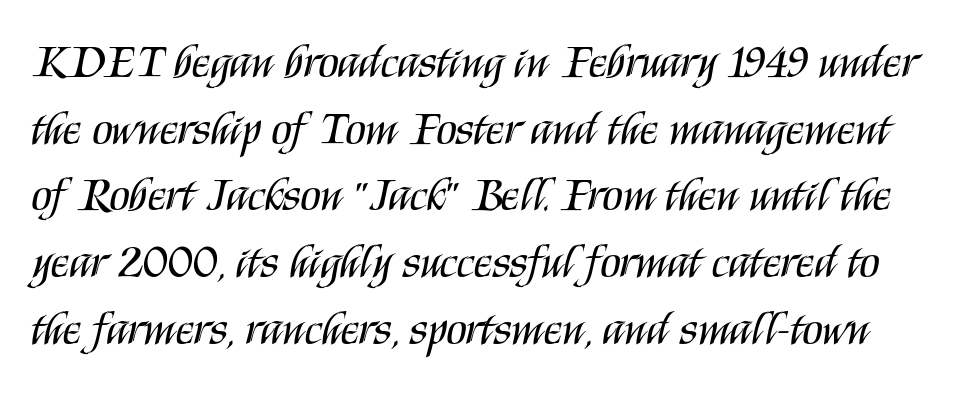
{"serif": "no", "bold": "no", "weight": "regular", "width": "condensed", "stroke_contrast": "medium", "x_height": "large", "monospaced": "no", "underline": "no", "line_spacing": "normal", "line_spacing_ratio": 1.42, "letter_spacing": "normal", "letter_spacing_em": 0.0, "glyph_px": 47}
